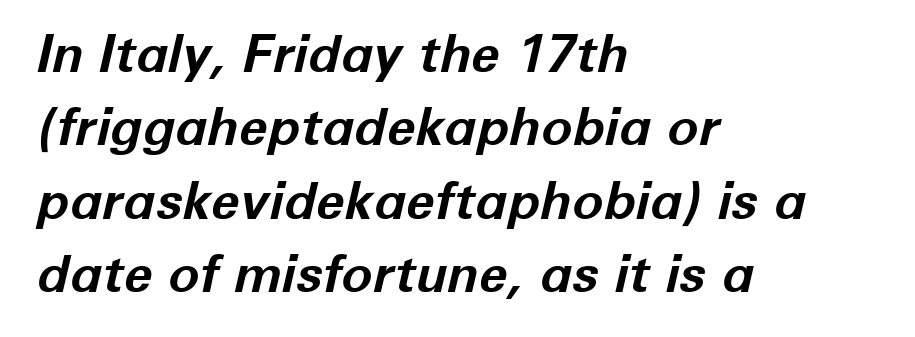
The image shows 52 px bold type, italic (leaning right); set left-aligned, normal line spacing (1.41x), normal letter spacing, not underlined; low stroke contrast and a medium x-height.
